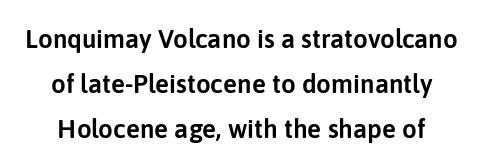
{"italic": "no", "underline": "no", "line_spacing_ratio": 1.73, "letter_spacing": "normal", "letter_spacing_em": 0.0, "glyph_px": 26}
